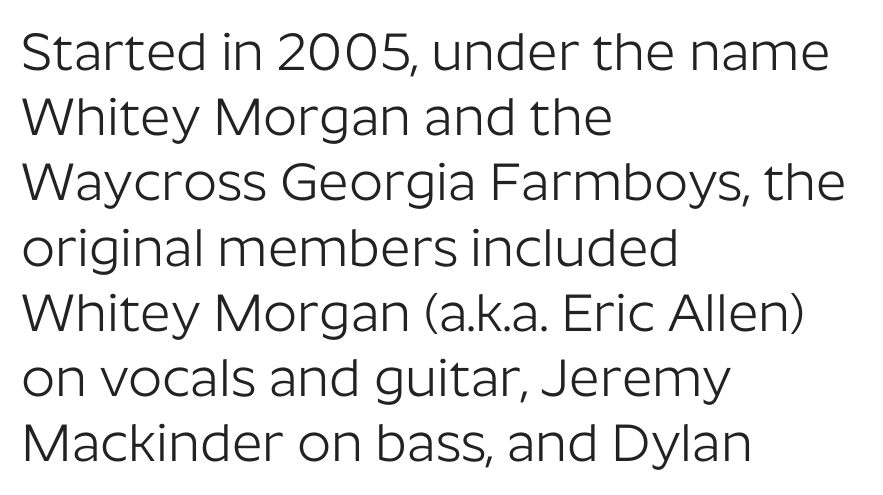
{"serif": "no", "italic": "no", "bold": "no", "weight": "light", "width": "normal", "stroke_contrast": "low", "x_height": "medium", "monospaced": "no", "underline": "no", "align": "left", "line_spacing_ratio": 1.23, "letter_spacing": "normal", "letter_spacing_em": 0.0, "glyph_px": 53}
